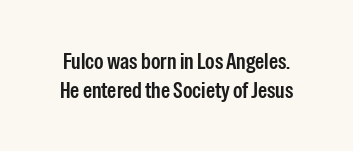
The image shows 23 px text type, upright; set normal line spacing (1.27x), normal letter spacing, not underlined.
